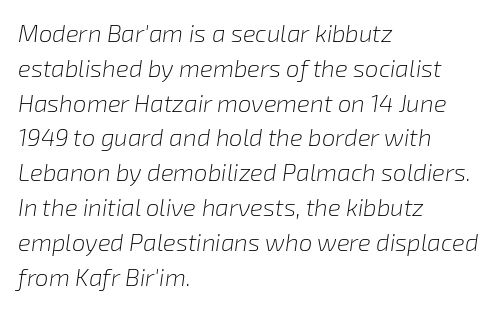
Does extra space separate the letters? No, they use regular spacing. The lines are quadded left. Heft: none added — not bold. Check under the words: just untouched page. Normally led — the rows are evenly, conventionally spaced.
